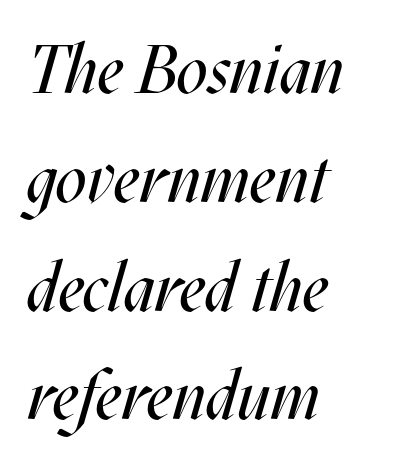
{"italic": "yes", "lean": "right", "slant_degrees": 17, "bold": "no", "weight": "regular", "width": "condensed", "stroke_contrast": "medium", "x_height": "large", "monospaced": "no", "underline": "no", "align": "left", "line_spacing": "normal", "line_spacing_ratio": 1.6, "letter_spacing": "normal", "letter_spacing_em": 0.0, "glyph_px": 68}
